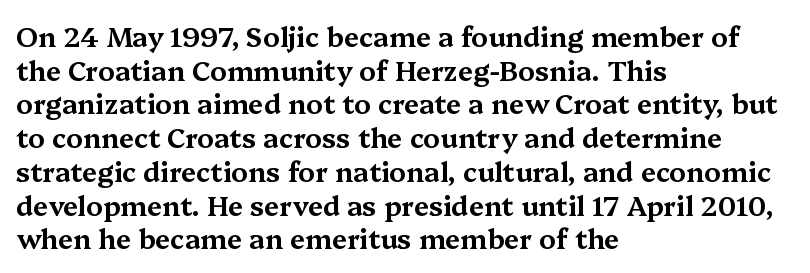
Q: Is the text italic (slanted)? A: No, it is upright.
Q: Is the text underlined? A: No.
Q: How is the paragraph aligned? A: Left-aligned.
Q: Is the spacing between letters normal or unusually wide? A: Normal.
Q: Is the spacing between lines tight, normal or loose? A: Normal.
